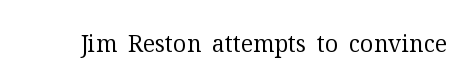
The type is set solid horizontally, with unmodified tracking. Words float on clear page, feet unadorned. A quiet, ordinary-to-light weight characterises the typeface. The type sits square on the baseline with zero lean.
